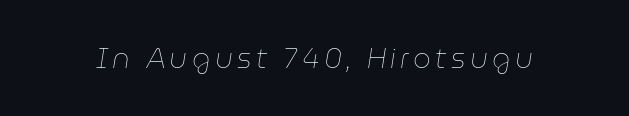
{"italic": "yes", "lean": "right", "slant_degrees": 9, "bold": "no", "weight": "thin", "width": "normal", "stroke_contrast": "low", "x_height": "medium", "monospaced": "no", "underline": "no", "glyph_px": 28}
